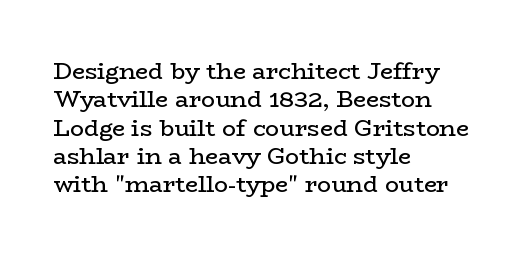
Q: Is the text bold? A: No.
Q: Is the text italic (slanted)? A: No, it is upright.
Q: Is the text underlined? A: No.
Q: How is the paragraph aligned? A: Left-aligned.
Q: Is the spacing between letters normal or unusually wide? A: Normal.
